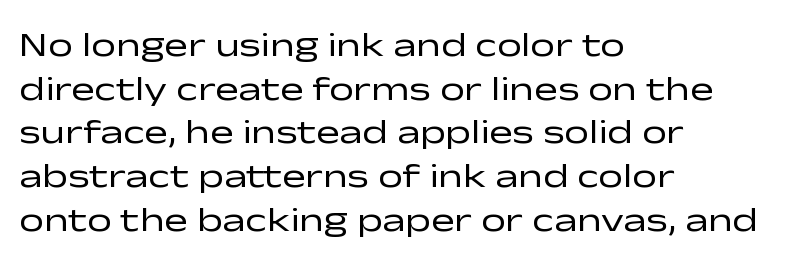
{"serif": "no", "italic": "no", "bold": "no", "weight": "regular", "width": "wide", "stroke_contrast": "low", "x_height": "medium", "monospaced": "no", "underline": "no", "align": "left", "line_spacing": "normal", "line_spacing_ratio": 1.25, "letter_spacing": "normal", "letter_spacing_em": 0.0, "glyph_px": 35}
